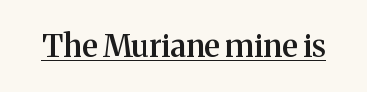
The image shows 31 px semibold serif type, upright; set normal letter spacing, underlined; medium stroke contrast and a medium x-height.
